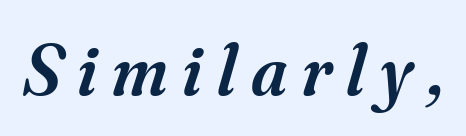
Nobody drew a line under any word here. A typesetter would call this proportional, since set widths differ per character. These lines are composed in type with serifs. Substantial extra tracking has been applied to these lines. Notice the strokes are somewhat thickened but not fully heavy: this is a semibold.
